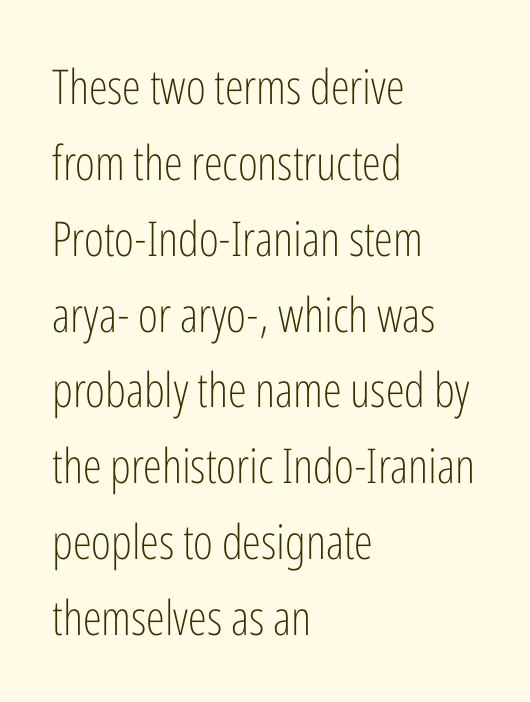
{"serif": "no", "italic": "no", "bold": "no", "weight": "light", "width": "condensed", "stroke_contrast": "low", "x_height": "medium", "monospaced": "no", "underline": "no", "align": "left", "line_spacing": "normal", "line_spacing_ratio": 1.58, "letter_spacing": "normal", "letter_spacing_em": 0.0, "glyph_px": 48}
